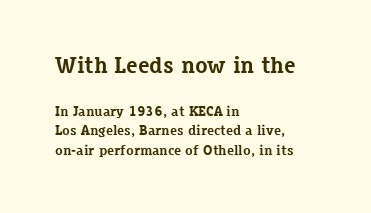
{"italic": "no", "bold": "yes", "underline": "no", "align": "left", "line_spacing": "normal", "line_spacing_ratio": 1.38, "letter_spacing": "normal", "letter_spacing_em": 0.0, "larger_block": "first", "size_ratio": 1.64, "glyph_px": 23}
